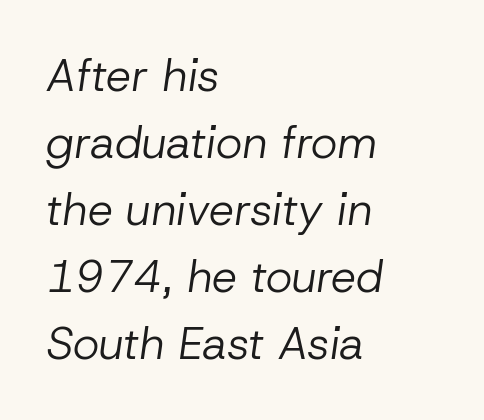
Q: Is the text bold? A: No.
Q: Is the text italic (slanted)? A: Yes, it leans right by about 8 degrees.
Q: Is the text underlined? A: No.
Q: How is the paragraph aligned? A: Left-aligned.
Q: Is the spacing between letters normal or unusually wide? A: Normal.
Q: Is the spacing between lines tight, normal or loose? A: Normal.
Q: Width (condensed, normal, or wide)? A: Normal.
Q: Stroke contrast? A: Low.
Q: x-height? A: Medium.
Q: Monospaced? A: No.
